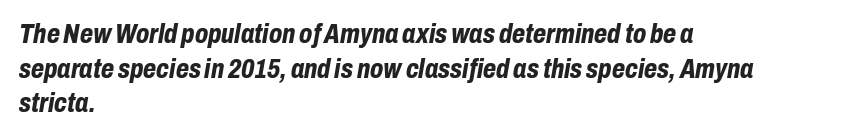
Emphasis by weight is at full strength: bold. Alignment: flush left. Slanted lettering throughout. The tracking reads as untouched default to a designer's eye. Just letters on the line, the space beneath them empty.
